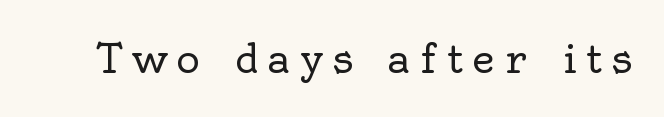
The typeface chosen for these lines features serifs. The baseline area is clear. No italicization has been applied; the sample stays upright. This is not heavy type; no bold has been used.
